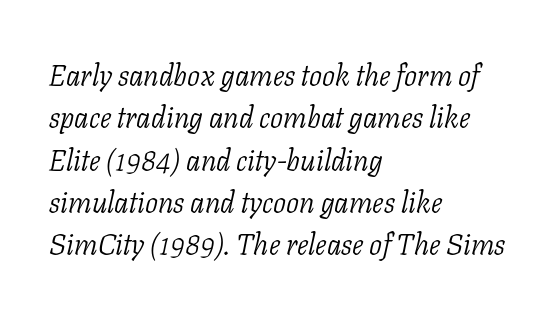
Q: Is the text bold? A: No.
Q: Is the text italic (slanted)? A: Yes, it leans right by about 11 degrees.
Q: Is the typeface a serif or a sans-serif typeface? A: Serif.
Q: Is the text underlined? A: No.
Q: How is the paragraph aligned? A: Left-aligned.
Q: Is the spacing between letters normal or unusually wide? A: Normal.
Q: Is the spacing between lines tight, normal or loose? A: Normal.
Q: Width (condensed, normal, or wide)? A: Normal.
Q: Stroke contrast? A: Low.
Q: x-height? A: Medium.
Q: Monospaced? A: No.
